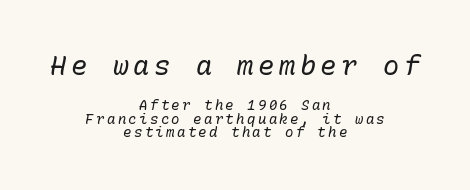
Q: Is the text bold? A: No.
Q: Is the text italic (slanted)? A: Yes, it leans right by about 10 degrees.
Q: Is the text underlined? A: No.
Q: How is the paragraph aligned? A: Centered.
Q: Is the spacing between lines tight, normal or loose? A: Tight.
Q: Which block of text is set in a larger size, the first (top) or the second (bottom)? A: The first (top) one.
